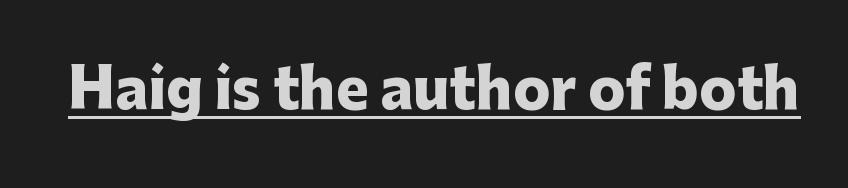
The image shows 55 px heavy sans-serif type, upright; set normal letter spacing, underlined; low stroke contrast and a medium x-height.
